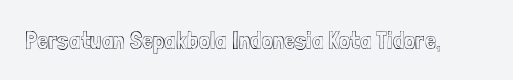
The image shows 25 px text type, upright; set normal letter spacing, not underlined.
